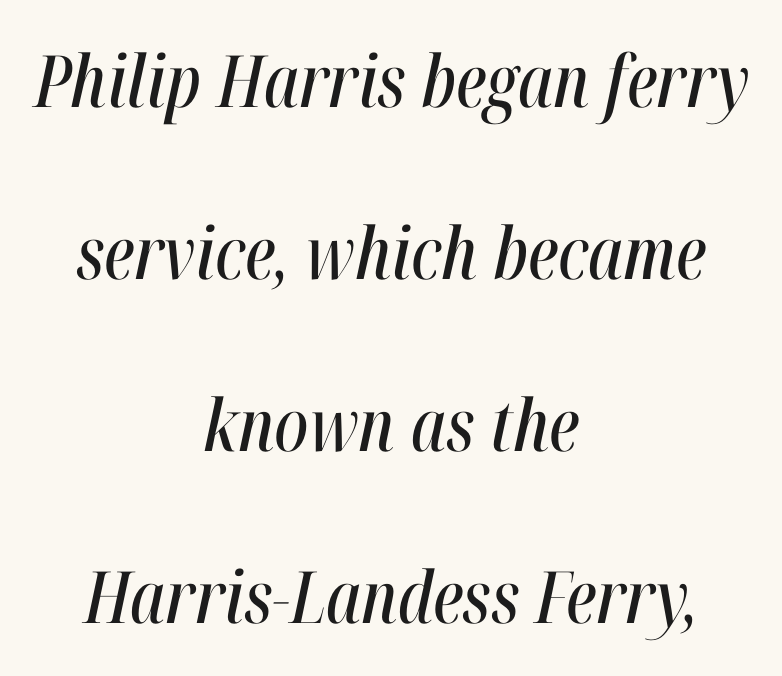
The image shows 72 px condensed type, italic (leaning right); set centered, loose line spacing (2.39x), normal letter spacing, not underlined; high stroke contrast and a medium x-height.
